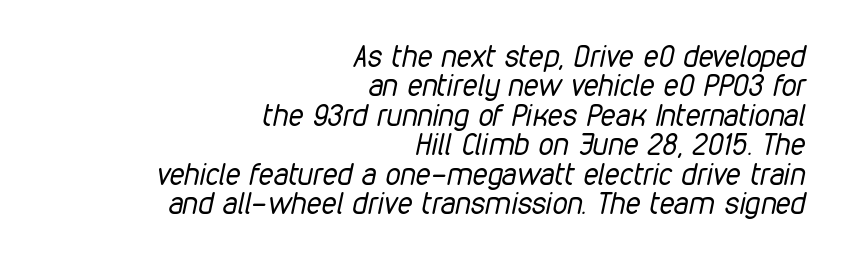
The tracking reads as untouched default to a designer's eye. Stems here are at most as thick as an everyday book face. This is oblique type, the kind used for emphasis or titles. Horizontal alignment here is rightward, an uncommon choice for prose.
